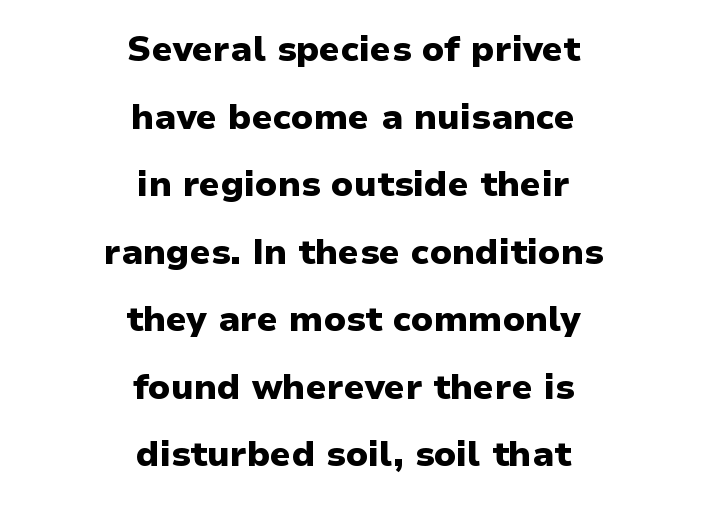
{"serif": "no", "italic": "no", "bold": "yes", "weight": "heavy", "width": "normal", "stroke_contrast": "low", "x_height": "medium", "monospaced": "no", "underline": "no", "align": "center", "line_spacing": "loose", "line_spacing_ratio": 1.93, "letter_spacing": "normal", "letter_spacing_em": 0.0, "glyph_px": 35}
